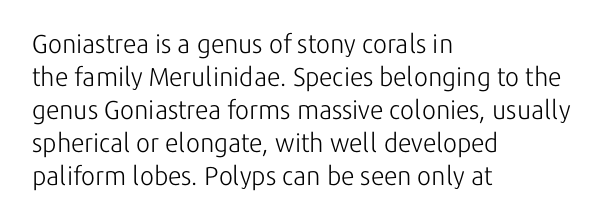
{"italic": "no", "bold": "no", "underline": "no", "align": "left", "line_spacing": "normal", "line_spacing_ratio": 1.27, "letter_spacing": "normal", "letter_spacing_em": 0.0, "glyph_px": 26}
